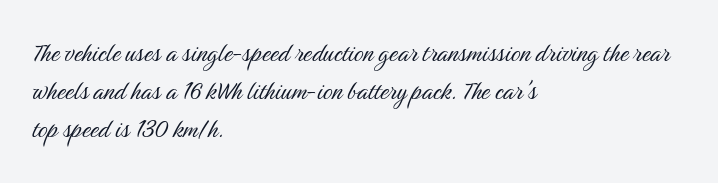
Q: Is the text bold? A: No.
Q: Is the text italic (slanted)? A: Yes.
Q: Is the typeface a serif or a sans-serif typeface? A: Sans-serif.
Q: Is the text underlined? A: No.
Q: How is the paragraph aligned? A: Left-aligned.
Q: Is the spacing between letters normal or unusually wide? A: Normal.
Q: Is the spacing between lines tight, normal or loose? A: Normal.
Q: Width (condensed, normal, or wide)? A: Condensed.
Q: Stroke contrast? A: Medium.
Q: x-height? A: Medium.
Q: Monospaced? A: No.
